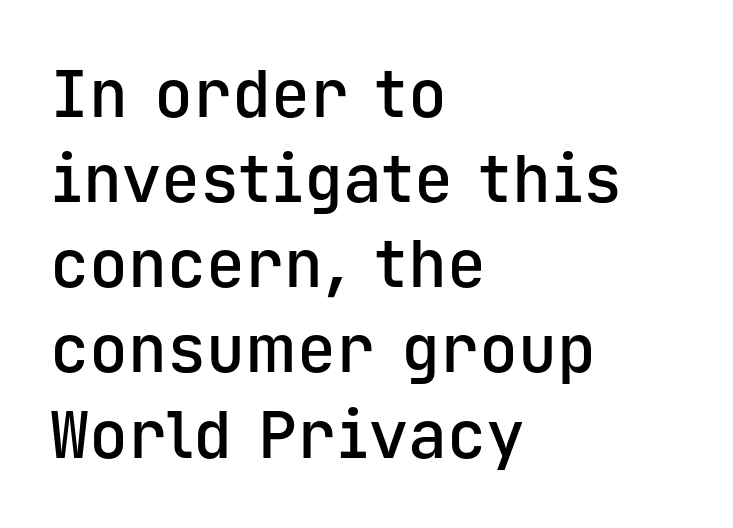
Descenders are the only things crossing below the line. Does the leading feel generous? No, just average. Typeset ragged right — the left edge is the straight one. The horizontal fit of the characters is conventional and even.
